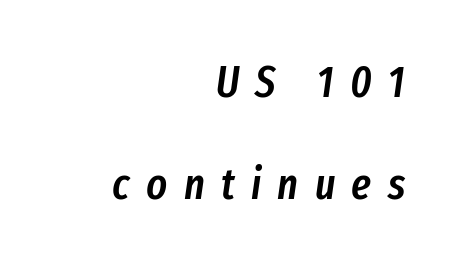
Is this a fixed-width face? No — the glyphs have proportional, varying widths. Type without underlining. The face used here has a pronounced slope to its letters. Interline gaps are noticeably wide in this sample. This is the in-between weight designers call semibold or demi. The face used here is rendered with a markedly widened letterfit.
